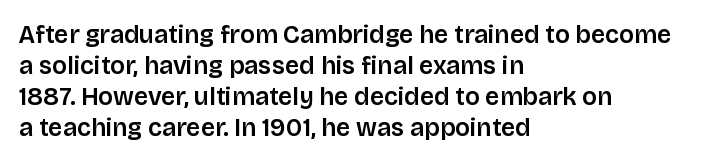
A classic flush-left, rag-right setting is used for this passage. The face used here is rendered with its standard letterfit. Decoration check: the copy has no underline. Caption: semibold face, moderately heavy strokes. Quick note: not italic, upright.
